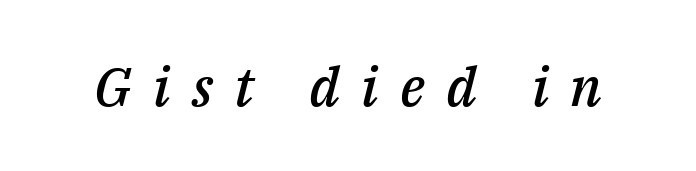
Every character sits at an angle, as italics do. As a designer I'd log this as weight 600, semibold. Display-style spreading of the glyphs; the letterfit is very open. Check under the words: just untouched page. Proportional: the letters do not fall into vertical columns.
